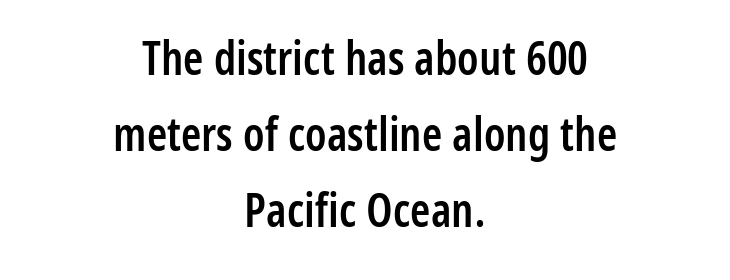
Q: Is the text bold? A: Semi-bold.
Q: Is the text italic (slanted)? A: No, it is upright.
Q: Is the typeface a serif or a sans-serif typeface? A: Sans-serif.
Q: Is the text underlined? A: No.
Q: How is the paragraph aligned? A: Centered.
Q: Is the spacing between letters normal or unusually wide? A: Normal.
Q: Is the spacing between lines tight, normal or loose? A: Normal.
Q: Width (condensed, normal, or wide)? A: Condensed.
Q: Stroke contrast? A: Low.
Q: x-height? A: Medium.
Q: Monospaced? A: No.
